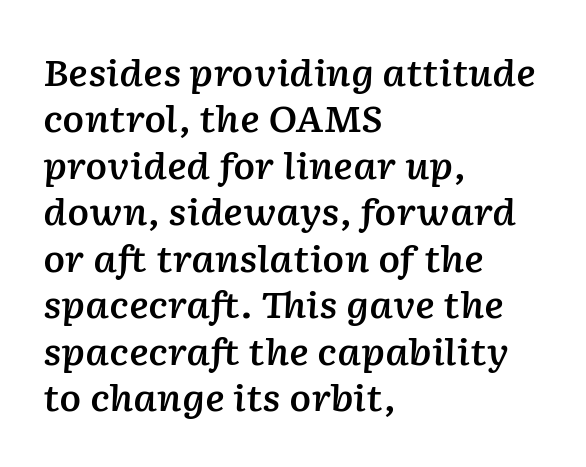
Q: Is the text bold? A: Semi-bold.
Q: Is the text italic (slanted)? A: Yes, it leans right by about 2 degrees.
Q: Is the text underlined? A: No.
Q: How is the paragraph aligned? A: Left-aligned.
Q: Is the spacing between letters normal or unusually wide? A: Normal.
Q: Is the spacing between lines tight, normal or loose? A: Normal.
Q: Width (condensed, normal, or wide)? A: Normal.
Q: Stroke contrast? A: Low.
Q: x-height? A: Medium.
Q: Monospaced? A: No.
